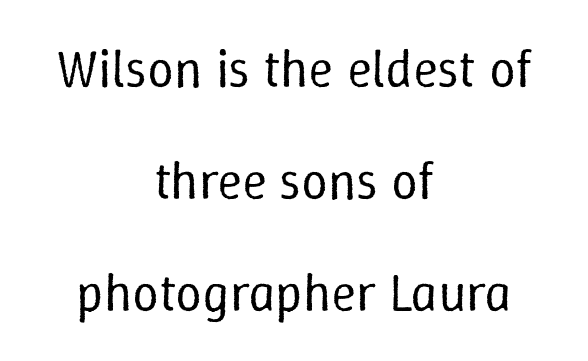
{"italic": "no", "bold": "no", "weight": "regular", "width": "normal", "stroke_contrast": "low", "x_height": "medium", "monospaced": "no", "underline": "no", "align": "center", "line_spacing": "loose", "line_spacing_ratio": 2.11, "letter_spacing": "normal", "letter_spacing_em": 0.0, "glyph_px": 53}
